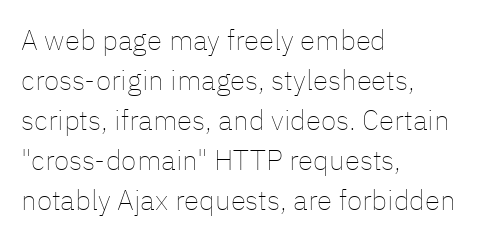
Glyph-to-glyph distance matches everyday printed text. Here the designer chose a conventional face with non-uniform glyph widths. If you measured baseline to baseline, you'd find a middling distance. The text block is weighted toward the left margin, trailing off unevenly rightward.
